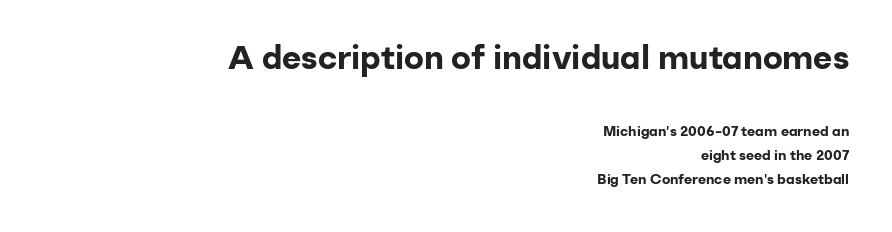
The line-height multiplier appears to be the usual default. You can tell it's not italic because the verticals are truly vertical. The specimen omits any rule beneath the text block's lines. The paragraph shown leans on its right margin.
